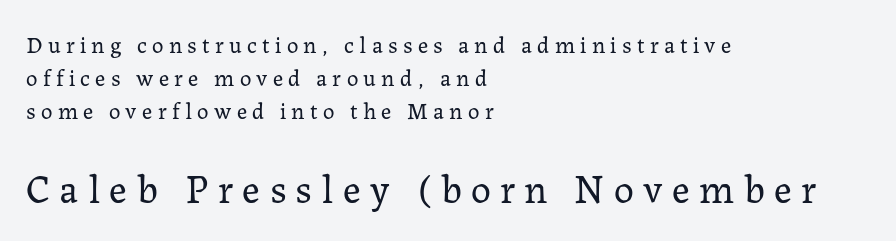
Q: Is the text bold? A: No.
Q: Is the text italic (slanted)? A: No, it is upright.
Q: Is the typeface a serif or a sans-serif typeface? A: Serif.
Q: Is the text underlined? A: No.
Q: How is the paragraph aligned? A: Left-aligned.
Q: Is the spacing between letters normal or unusually wide? A: Unusually wide.
Q: Is the spacing between lines tight, normal or loose? A: Normal.
Q: Which block of text is set in a larger size, the first (top) or the second (bottom)? A: The second (bottom) one.
Q: Width (condensed, normal, or wide)? A: Normal.
Q: Stroke contrast? A: Low.
Q: x-height? A: Medium.
Q: Monospaced? A: No.
